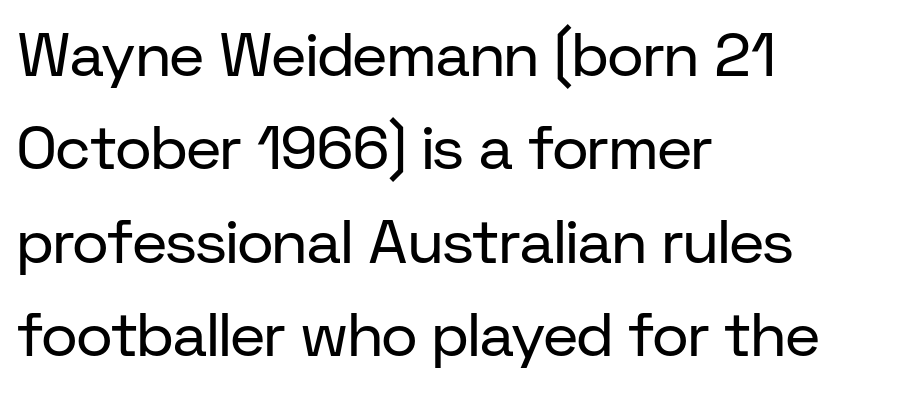
The image shows 61 px regular-weight sans-serif type, upright; set left-aligned, normal line spacing (1.53x), normal letter spacing, not underlined; low stroke contrast and a medium x-height.
